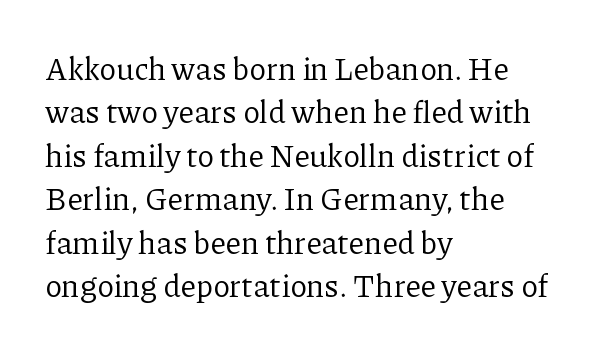
{"serif": "yes", "italic": "no", "bold": "no", "weight": "regular", "width": "normal", "stroke_contrast": "low", "x_height": "medium", "monospaced": "no", "underline": "no", "align": "left", "line_spacing": "normal", "line_spacing_ratio": 1.4, "letter_spacing": "normal", "letter_spacing_em": 0.0, "glyph_px": 31}
